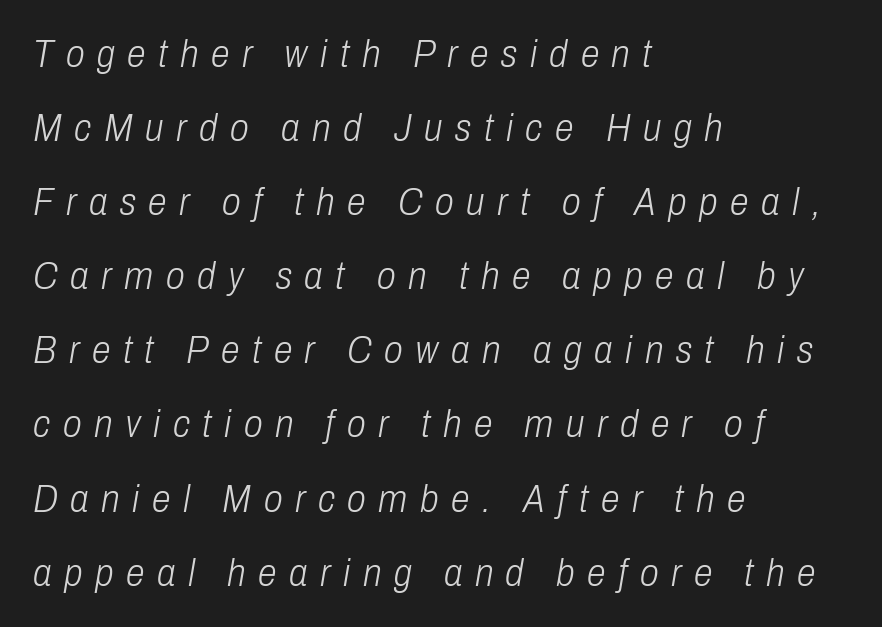
{"italic": "yes", "lean": "right", "slant_degrees": 10, "bold": "no", "weight": "light", "width": "condensed", "stroke_contrast": "low", "x_height": "medium", "monospaced": "no", "underline": "no", "align": "left", "line_spacing": "loose", "line_spacing_ratio": 1.95, "letter_spacing": "wide", "letter_spacing_em": 0.33, "glyph_px": 38}
